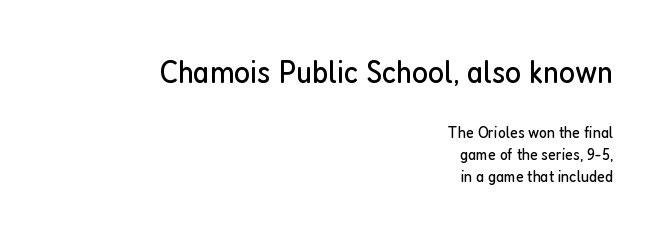
The image shows 34 px regular-weight, condensed sans-serif type, upright; set right-aligned, normal line spacing (1.31x), normal letter spacing, not underlined; the first (top) block is 2.0x larger; low stroke contrast and a medium x-height.
